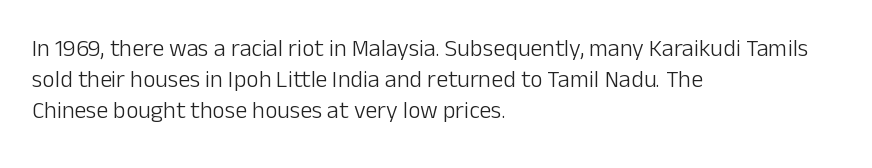
{"italic": "no", "bold": "no", "underline": "no", "align": "left", "line_spacing": "normal", "line_spacing_ratio": 1.3, "letter_spacing": "normal", "letter_spacing_em": 0.0, "glyph_px": 24}
